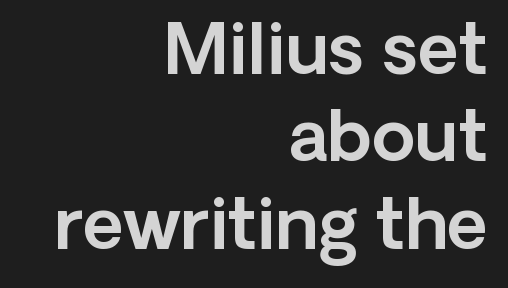
{"serif": "no", "italic": "no", "width": "normal", "x_height": "medium", "monospaced": "no", "underline": "no", "align": "right", "line_spacing": "normal", "line_spacing_ratio": 1.25, "letter_spacing": "normal", "letter_spacing_em": 0.0, "glyph_px": 70}
